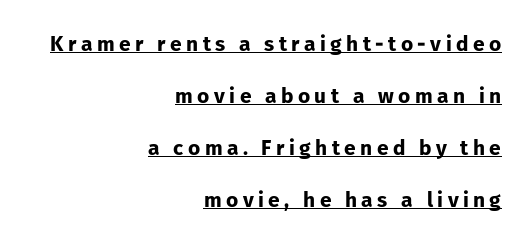
Caption: bold face, heavy strokes. Honestly, the letter spacing is so wide it's the main thing you notice. All the whitespace from short lines collects on the left. The lettering holds an erect, upright posture throughout. Somebody hit Ctrl+U on this one — the words are underlined. Summary of vertical rhythm: relaxed, with wide interline spacing.
